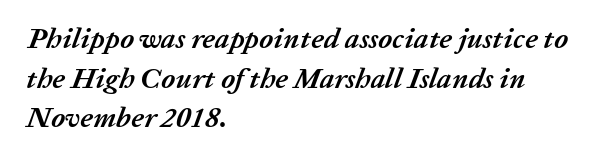
The compositor pushed each line to the left boundary. A normal amount of white space separates one row of letters from the next. The font is running at its bold setting. You could call the tracking neutral — neither tight nor loose. The font's italic variant was chosen for this text.
